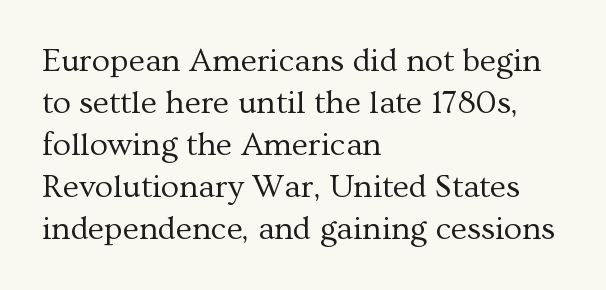
Q: Is the text bold? A: No.
Q: Is the text italic (slanted)? A: No, it is upright.
Q: Is the typeface a serif or a sans-serif typeface? A: Serif.
Q: Is the text underlined? A: No.
Q: How is the paragraph aligned? A: Left-aligned.
Q: Is the spacing between letters normal or unusually wide? A: Normal.
Q: Is the spacing between lines tight, normal or loose? A: Normal.
Q: Width (condensed, normal, or wide)? A: Normal.
Q: Stroke contrast? A: Medium.
Q: x-height? A: Medium.
Q: Monospaced? A: No.
